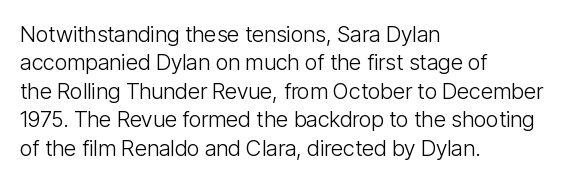
{"italic": "no", "bold": "no", "underline": "no", "align": "left", "line_spacing": "normal", "line_spacing_ratio": 1.29, "letter_spacing": "normal", "letter_spacing_em": 0.0, "glyph_px": 22}
